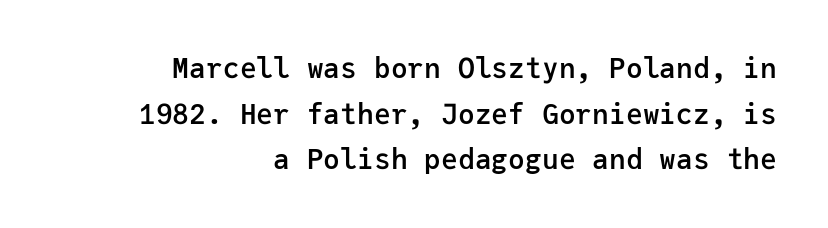
You could call the tracking neutral — neither tight nor loose. The typesetting leans somewhat heavy: a semibold. The type family on display is of the sans-serif kind. Do the characters align in a grid? Yes, the font is monospaced. Notice how the passage keeps a crisp vertical edge on the right only. Honestly, there is no underline to notice here at all.
